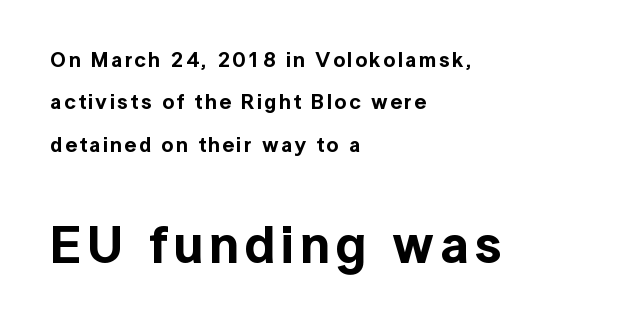
The image shows 53 px sans-serif type, upright; set left-aligned, loose line spacing (2.02x), not underlined; the second (bottom) block is 2.52x larger; a medium x-height.
